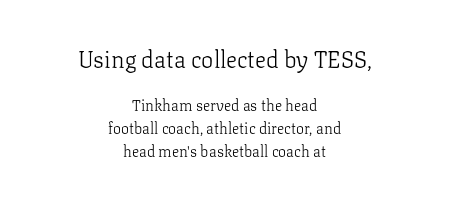
The strokes are not fattened; the text isn't bold. The tracking reads as untouched default to a designer's eye. Which of the two is more prominent by size? The first, at the top. Words float on clear page, feet unadorned. In terms of leading, this rendering sits right in the middle. The compositor balanced each line on the midline.
